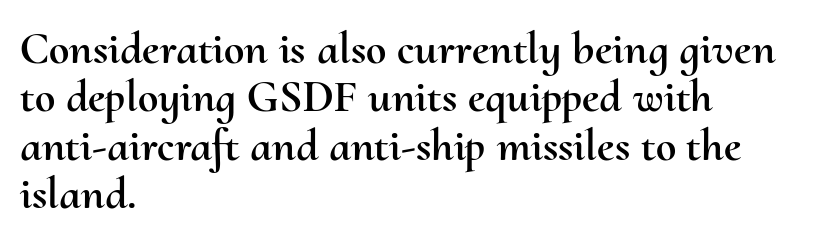
The image shows 46 px text type, upright; set left-aligned, tight line spacing (1.05x), normal letter spacing, not underlined; medium stroke contrast and a small x-height.
